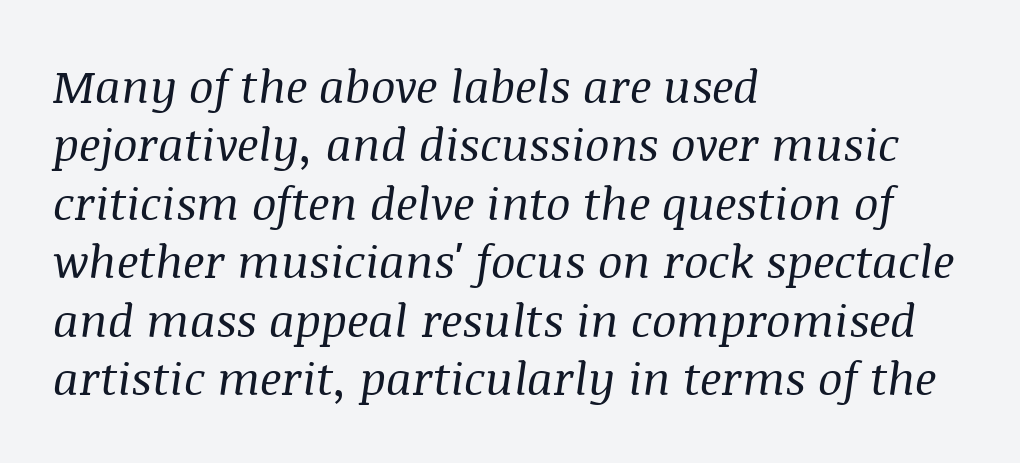
{"serif": "yes", "italic": "yes", "lean": "right", "slant_degrees": 8, "bold": "no", "weight": "regular", "width": "normal", "stroke_contrast": "medium", "x_height": "large", "monospaced": "no", "underline": "no", "align": "left", "line_spacing": "normal", "line_spacing_ratio": 1.27, "letter_spacing": "normal", "letter_spacing_em": 0.0, "glyph_px": 46}
